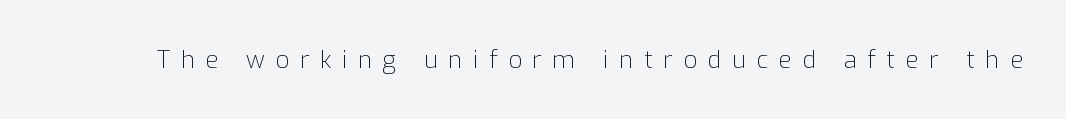
Q: Is the text bold? A: No.
Q: Is the text italic (slanted)? A: No, it is upright.
Q: Is the text underlined? A: No.
Q: Is the spacing between letters normal or unusually wide? A: Unusually wide.
